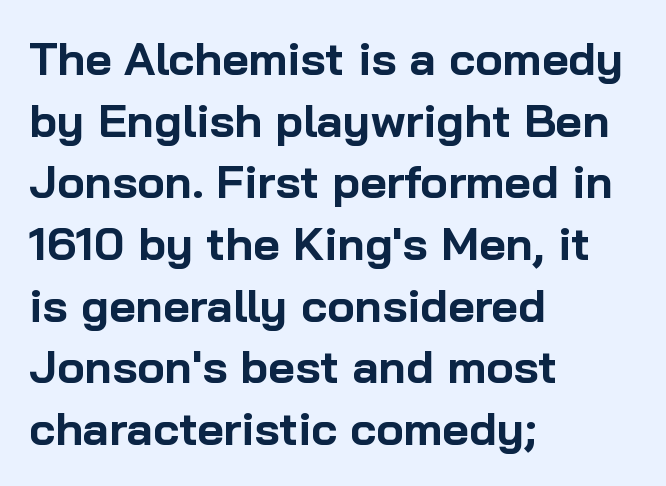
Q: Is the text bold? A: Yes.
Q: Is the text italic (slanted)? A: No, it is upright.
Q: Is the typeface a serif or a sans-serif typeface? A: Sans-serif.
Q: Is the text underlined? A: No.
Q: How is the paragraph aligned? A: Left-aligned.
Q: Is the spacing between letters normal or unusually wide? A: Normal.
Q: Is the spacing between lines tight, normal or loose? A: Normal.
Q: Width (condensed, normal, or wide)? A: Normal.
Q: Stroke contrast? A: Low.
Q: x-height? A: Medium.
Q: Monospaced? A: No.
